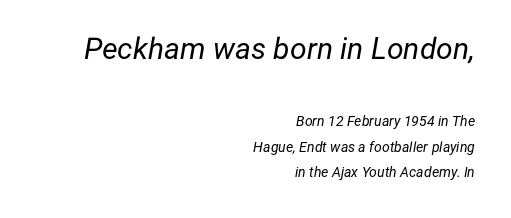
Q: Is the text bold? A: No.
Q: Is the text italic (slanted)? A: Yes, it leans right by about 12 degrees.
Q: Is the text underlined? A: No.
Q: How is the paragraph aligned? A: Right-aligned.
Q: Is the spacing between letters normal or unusually wide? A: Normal.
Q: Which block of text is set in a larger size, the first (top) or the second (bottom)? A: The first (top) one.
Q: Width (condensed, normal, or wide)? A: Normal.
Q: Stroke contrast? A: Low.
Q: x-height? A: Medium.
Q: Monospaced? A: No.
